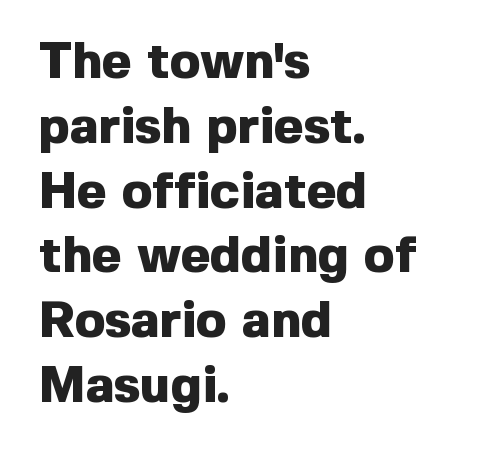
Q: Is the text bold? A: Yes.
Q: Is the text italic (slanted)? A: No, it is upright.
Q: Is the typeface a serif or a sans-serif typeface? A: Sans-serif.
Q: Is the text underlined? A: No.
Q: How is the paragraph aligned? A: Left-aligned.
Q: Is the spacing between letters normal or unusually wide? A: Normal.
Q: Is the spacing between lines tight, normal or loose? A: Normal.
Q: Width (condensed, normal, or wide)? A: Normal.
Q: x-height? A: Medium.
Q: Monospaced? A: No.
